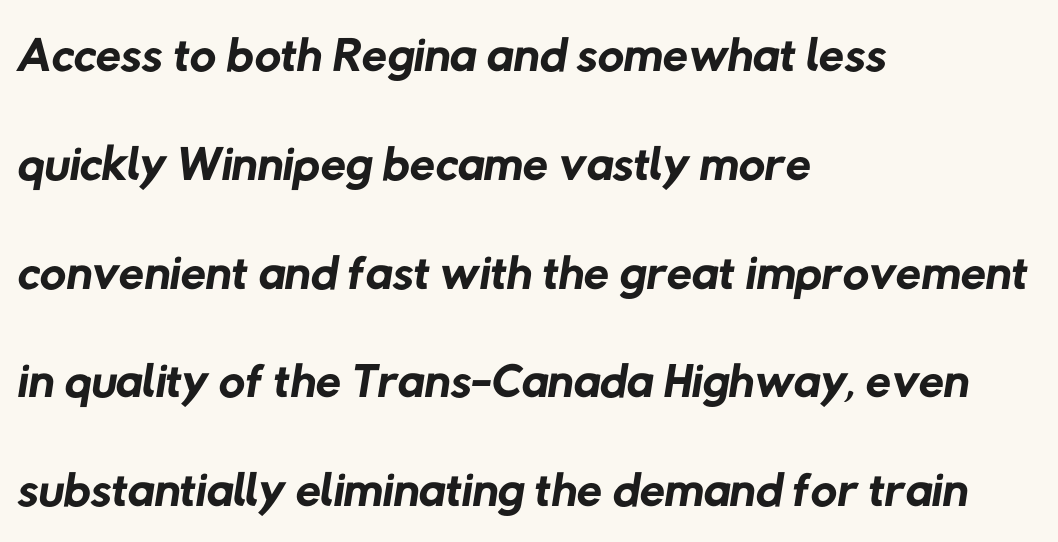
The image shows 73 px regular-weight sans-serif type; set left-aligned, normal line spacing (1.49x), normal letter spacing, not underlined; low stroke contrast and a medium x-height.
